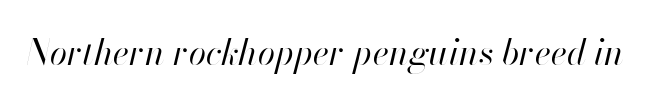
The image shows 35 px regular-weight type, italic (leaning right); set normal letter spacing, not underlined; high stroke contrast and a small x-height.
